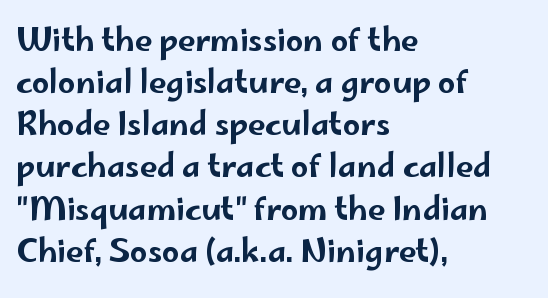
One glance says typical: line gaps are just what's usual. You could not count columns in this text — the font is proportionally spaced. This is the regular roman posture of the typeface. The face used here is a sans, in the tradition of grotesques and geometrics. The letters sit at their default tracking, neither squeezed nor spread. Teacher's note: observe the even left margin — that is flush-left alignment.
